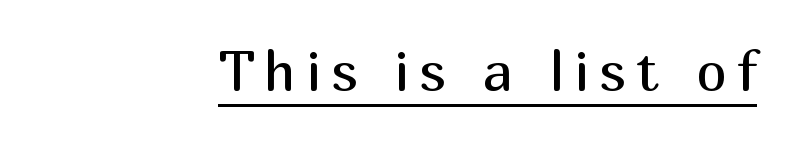
The image shows 55 px regular-weight sans-serif type, upright; set right-aligned, underlined; medium stroke contrast and a medium x-height.
